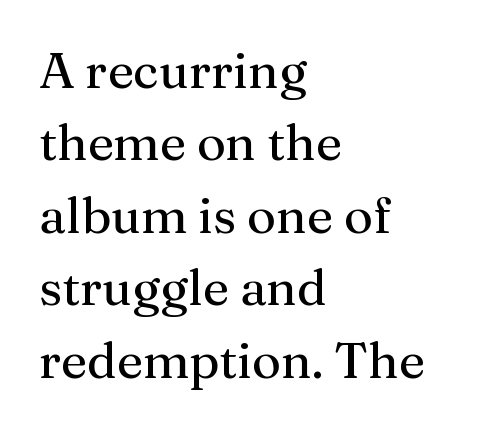
Q: Is the text bold? A: No.
Q: Is the text italic (slanted)? A: No, it is upright.
Q: Is the typeface a serif or a sans-serif typeface? A: Serif.
Q: Is the text underlined? A: No.
Q: How is the paragraph aligned? A: Left-aligned.
Q: Is the spacing between letters normal or unusually wide? A: Normal.
Q: Is the spacing between lines tight, normal or loose? A: Normal.
Q: Width (condensed, normal, or wide)? A: Normal.
Q: Stroke contrast? A: Medium.
Q: x-height? A: Medium.
Q: Monospaced? A: No.
